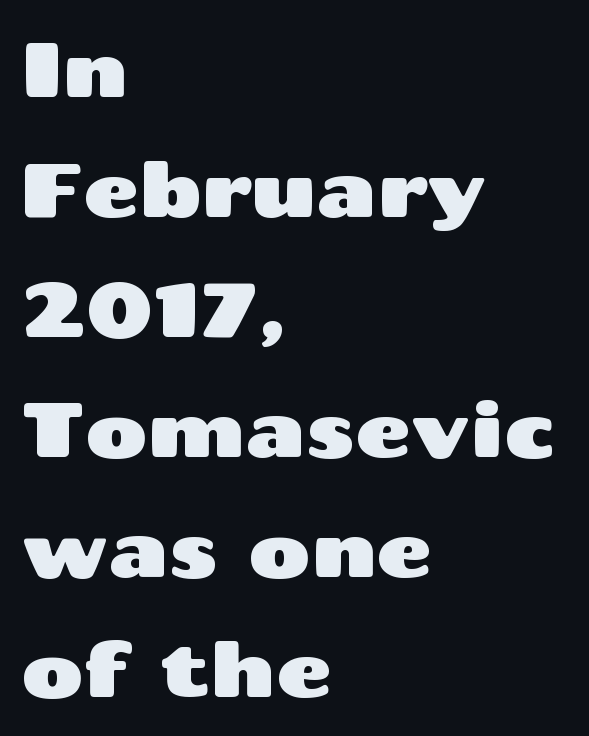
Q: Is the text italic (slanted)? A: No, it is upright.
Q: Is the typeface a serif or a sans-serif typeface? A: Sans-serif.
Q: Is the text underlined? A: No.
Q: How is the paragraph aligned? A: Left-aligned.
Q: Is the spacing between letters normal or unusually wide? A: Normal.
Q: Is the spacing between lines tight, normal or loose? A: Normal.
Q: Width (condensed, normal, or wide)? A: Wide.
Q: Stroke contrast? A: Medium.
Q: x-height? A: Medium.
Q: Monospaced? A: No.
